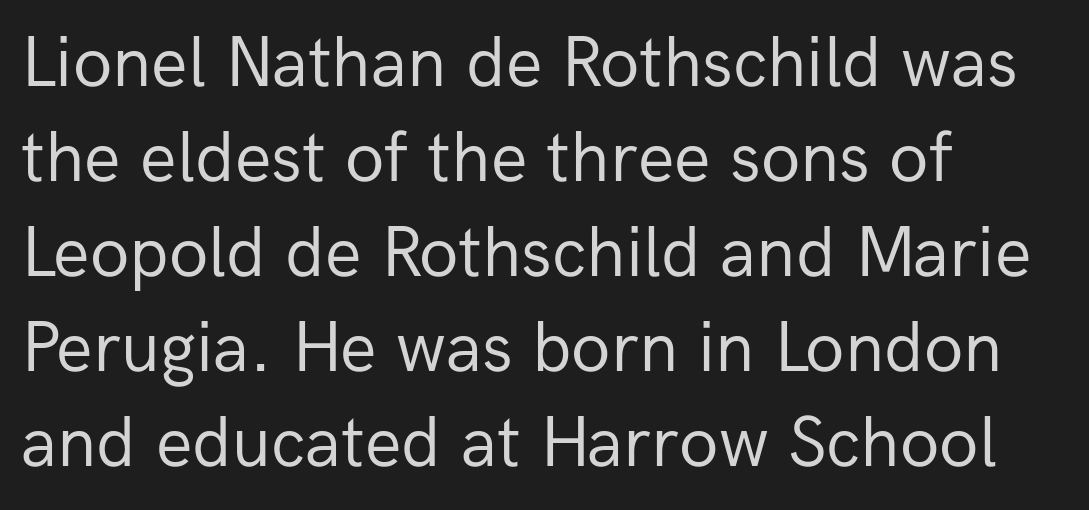
Q: Is the text bold? A: No.
Q: Is the text italic (slanted)? A: No, it is upright.
Q: Is the typeface a serif or a sans-serif typeface? A: Sans-serif.
Q: Is the text underlined? A: No.
Q: How is the paragraph aligned? A: Left-aligned.
Q: Is the spacing between letters normal or unusually wide? A: Normal.
Q: Is the spacing between lines tight, normal or loose? A: Normal.
Q: Width (condensed, normal, or wide)? A: Normal.
Q: Stroke contrast? A: Low.
Q: x-height? A: Medium.
Q: Monospaced? A: No.
